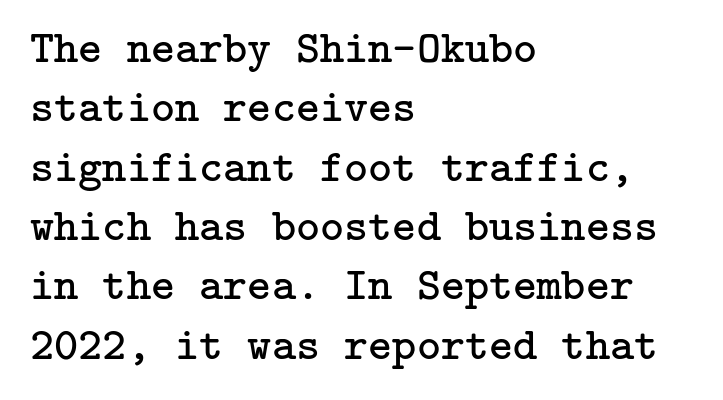
Horizontally, the lines are justified to the leading edge only. The passage shown stacks its lines at a standard gap. Letterform terminals end in serifs throughout the passage. Ordinary non-slanted type is in use.
